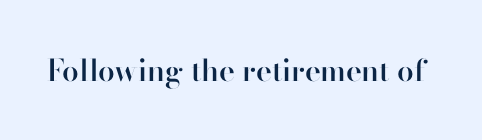
The image shows 30 px semibold sans-serif type, upright; set normal letter spacing, not underlined; high stroke contrast and a small x-height.
